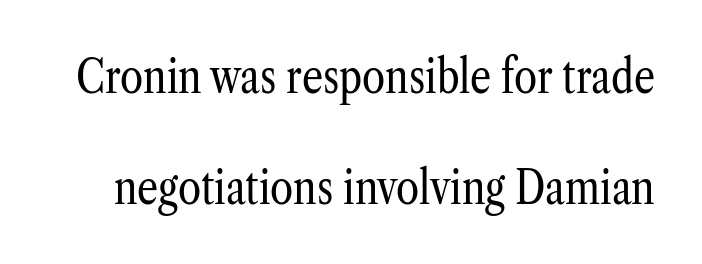
Do the characters align in a grid? No, the font is proportional. Yep, those are serifs on the letters. A typesetter would mark this as roman, not italic. The passage shown has conventional tracking throughout. If you measured baseline to baseline, you'd find a long distance.
